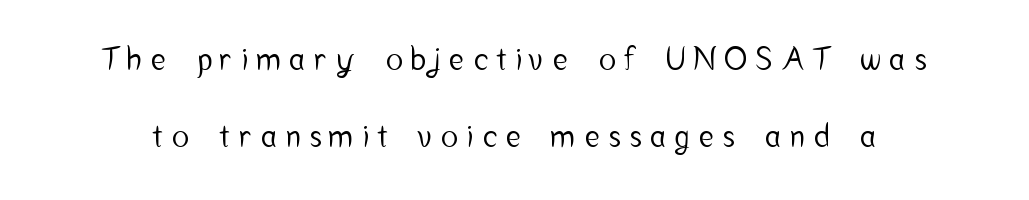
{"serif": "no", "italic": "no", "width": "condensed", "stroke_contrast": "low", "x_height": "medium", "monospaced": "no", "underline": "no", "line_spacing": "loose", "line_spacing_ratio": 2.49, "letter_spacing": "wide", "letter_spacing_em": 0.31, "glyph_px": 31}
